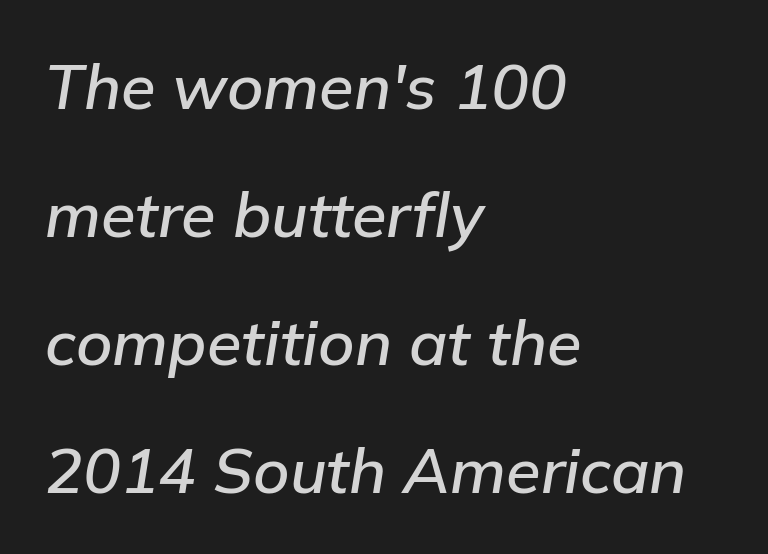
The rendering applies a slant to the glyphs. Nobody touched the tracking dial on this one. The rendering uses natural spacing where letterforms have individual widths. Check under the words: just untouched page. Airy leading. The paragraph shown leans on its left margin.
